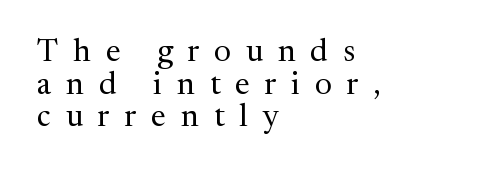
{"serif": "yes", "italic": "no", "bold": "no", "weight": "regular", "width": "normal", "stroke_contrast": "medium", "x_height": "medium", "monospaced": "no", "underline": "no", "align": "left", "line_spacing": "tight", "line_spacing_ratio": 1.02, "letter_spacing": "wide", "letter_spacing_em": 0.46, "glyph_px": 32}
